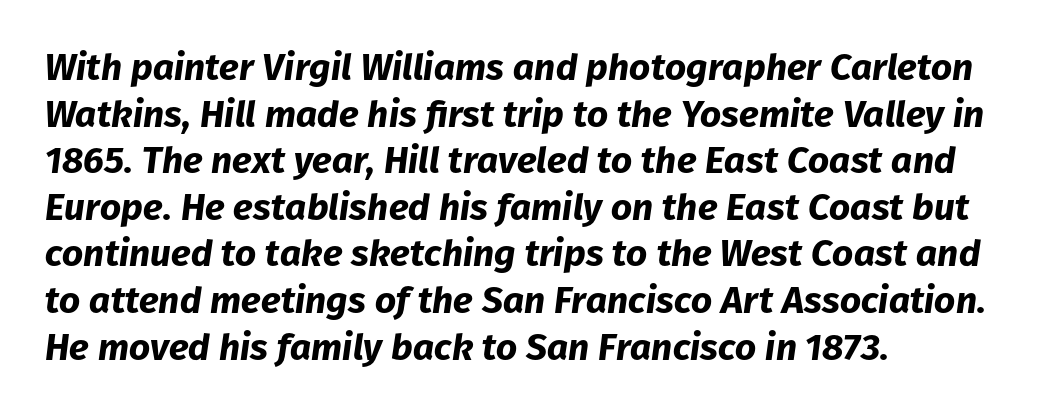
Q: Is the text bold? A: Yes.
Q: Is the text italic (slanted)? A: Yes, it leans right by about 8 degrees.
Q: Is the text underlined? A: No.
Q: How is the paragraph aligned? A: Left-aligned.
Q: Is the spacing between letters normal or unusually wide? A: Normal.
Q: Is the spacing between lines tight, normal or loose? A: Normal.
Q: Width (condensed, normal, or wide)? A: Normal.
Q: Stroke contrast? A: Low.
Q: x-height? A: Medium.
Q: Monospaced? A: No.
